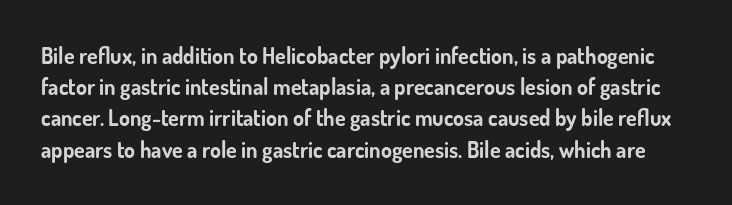
Quick note: not italic, upright. Interline gaps are of average width in this sample. The baseline area is clear. Compared with an ordinary text face, these strokes are far heavier — a full bold. Standard letterfit; no display-style spreading of the glyphs.
